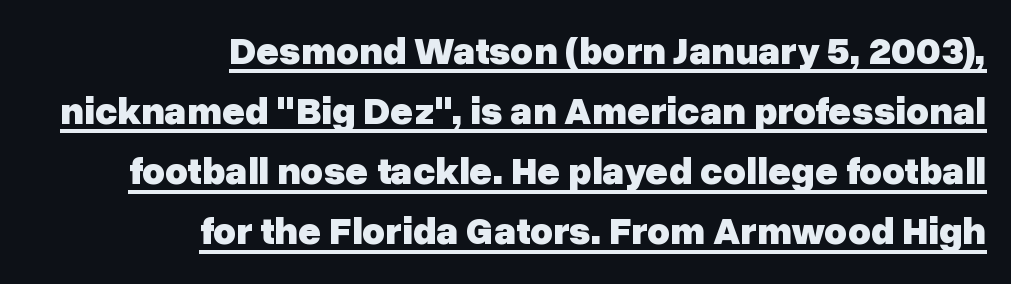
{"serif": "no", "italic": "no", "bold": "yes", "weight": "heavy", "width": "normal", "stroke_contrast": "low", "x_height": "medium", "monospaced": "no", "underline": "yes", "align": "right", "line_spacing": "normal", "line_spacing_ratio": 1.54, "letter_spacing": "normal", "letter_spacing_em": 0.0, "glyph_px": 39}
